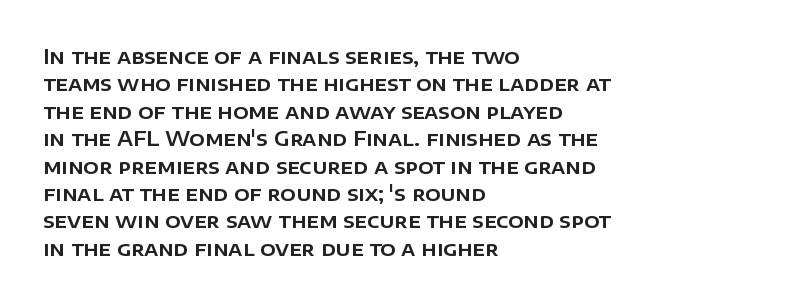
{"italic": "no", "underline": "no", "align": "left", "line_spacing": "normal", "line_spacing_ratio": 1.37, "letter_spacing": "normal", "letter_spacing_em": 0.0, "glyph_px": 20}
